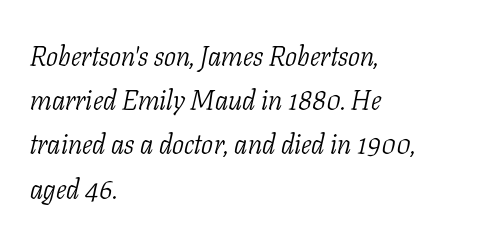
Proportional: the letters do not fall into vertical columns. The passage shown is not underscored anywhere. Normally led — the rows are evenly, conventionally spaced. Is this a heavy cut? Hardly; it is regular or lighter. Look at the bottom of the vertical strokes: they flare into serifs here. The lines in this sample share a left origin and differ only in where they stop.
